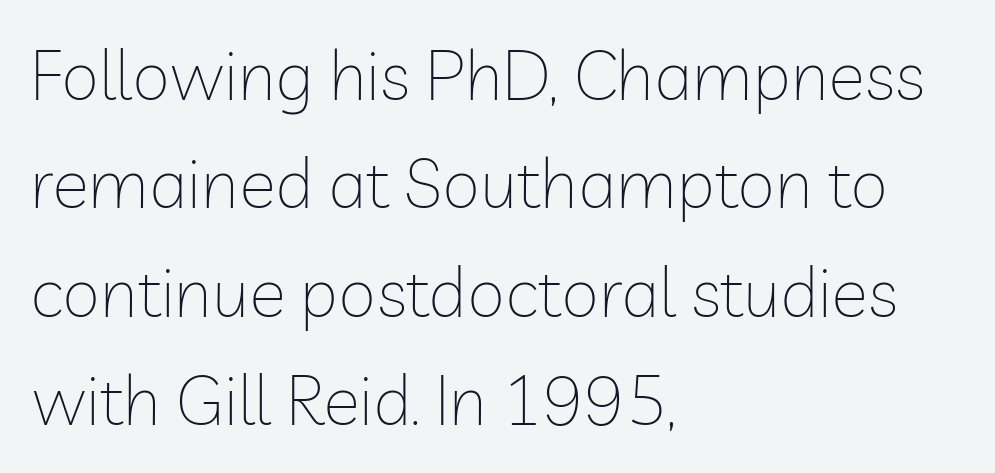
{"serif": "no", "italic": "no", "bold": "no", "weight": "thin", "width": "normal", "stroke_contrast": "low", "x_height": "medium", "monospaced": "no", "underline": "no", "align": "left", "line_spacing": "normal", "line_spacing_ratio": 1.57, "letter_spacing": "normal", "letter_spacing_em": 0.0, "glyph_px": 69}
